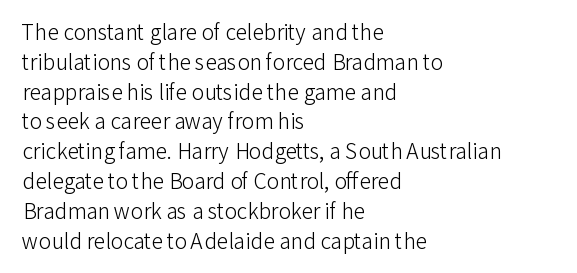
Quick note: interline space is typical. Nothing unusual about the tracking: characters are spaced as the font intends. Unmarked baselines from the first word to the last. No italicization has been applied; the sample stays upright.
